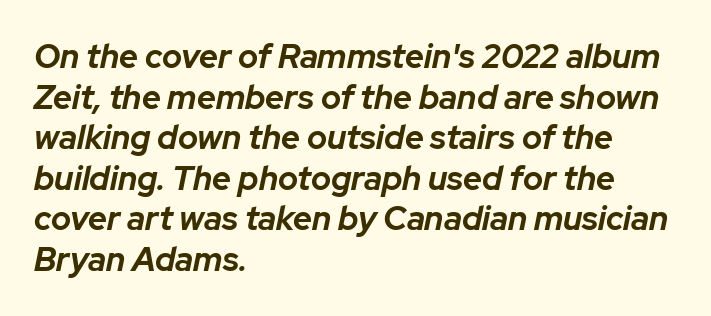
{"italic": "yes", "lean": "right", "slant_degrees": 12, "bold": "yes", "weight": "bold", "width": "normal", "stroke_contrast": "low", "x_height": "medium", "monospaced": "no", "underline": "no", "align": "left", "line_spacing_ratio": 1.23, "letter_spacing": "normal", "letter_spacing_em": 0.0, "glyph_px": 33}
